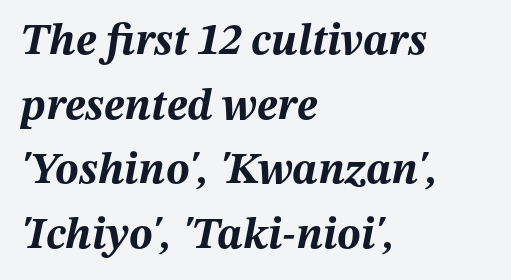
Q: Is the text bold? A: Yes.
Q: Is the text italic (slanted)? A: Yes, it leans right by about 12 degrees.
Q: Is the text underlined? A: No.
Q: How is the paragraph aligned? A: Left-aligned.
Q: Is the spacing between letters normal or unusually wide? A: Normal.
Q: Is the spacing between lines tight, normal or loose? A: Normal.
Q: Width (condensed, normal, or wide)? A: Normal.
Q: Stroke contrast? A: Medium.
Q: x-height? A: Medium.
Q: Monospaced? A: No.
